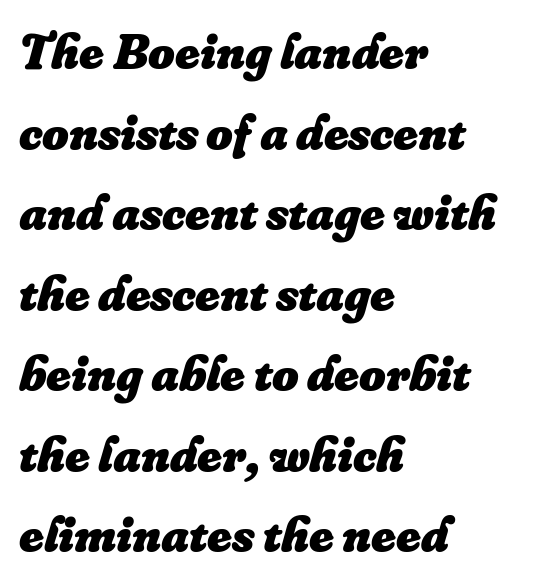
Q: Is the text bold? A: Yes.
Q: Is the text italic (slanted)? A: Yes, it leans right by about 16 degrees.
Q: Is the text underlined? A: No.
Q: How is the paragraph aligned? A: Left-aligned.
Q: Is the spacing between letters normal or unusually wide? A: Normal.
Q: Is the spacing between lines tight, normal or loose? A: Normal.
Q: Width (condensed, normal, or wide)? A: Normal.
Q: Stroke contrast? A: Low.
Q: x-height? A: Small.
Q: Monospaced? A: No.
